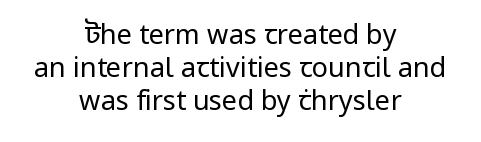
The image shows 27 px text type, upright; set centered, line spacing 1.23x, normal letter spacing, not underlined.
